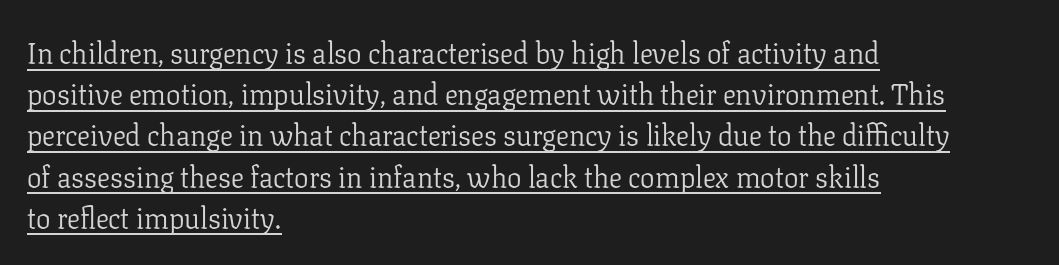
Q: Is the text bold? A: No.
Q: Is the text italic (slanted)? A: No, it is upright.
Q: Is the typeface a serif or a sans-serif typeface? A: Serif.
Q: Is the text underlined? A: Yes.
Q: How is the paragraph aligned? A: Left-aligned.
Q: Is the spacing between letters normal or unusually wide? A: Normal.
Q: Is the spacing between lines tight, normal or loose? A: Normal.
Q: Width (condensed, normal, or wide)? A: Normal.
Q: Stroke contrast? A: Low.
Q: x-height? A: Medium.
Q: Monospaced? A: No.
